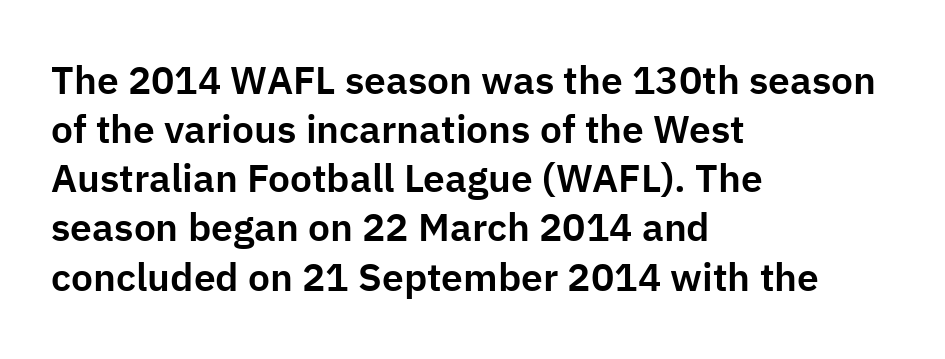
{"serif": "no", "italic": "no", "width": "normal", "stroke_contrast": "low", "x_height": "medium", "monospaced": "no", "underline": "no", "align": "left", "line_spacing": "normal", "line_spacing_ratio": 1.26, "letter_spacing": "normal", "letter_spacing_em": 0.0, "glyph_px": 39}
